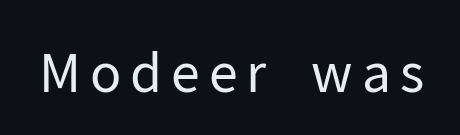
The image shows 53 px regular-weight sans-serif type, upright; set not underlined; low stroke contrast and a medium x-height.
